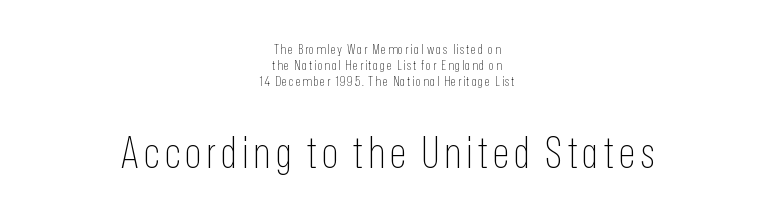
{"serif": "no", "italic": "no", "bold": "no", "weight": "thin", "width": "condensed", "stroke_contrast": "low", "x_height": "medium", "monospaced": "no", "underline": "no", "align": "center", "line_spacing_ratio": 1.16, "larger_block": "second", "size_ratio": 3.07, "glyph_px": 43}
